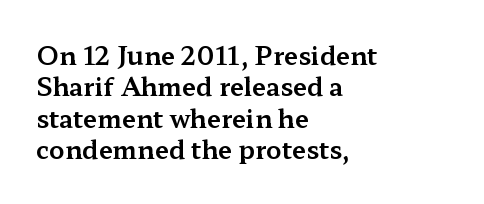
The space directly below the letters is spotless. Whoever set this chose a conventional vertical rhythm. The typesetter chose a ragged-right arrangement here. Posture: straight, roman, zero tilt. Standard letterfit; no display-style spreading of the glyphs.
